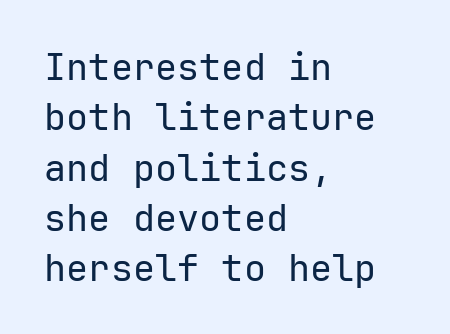
{"serif": "no", "italic": "no", "bold": "no", "weight": "regular", "width": "normal", "stroke_contrast": "low", "x_height": "medium", "underline": "no", "align": "left", "line_spacing": "normal", "line_spacing_ratio": 1.36, "letter_spacing": "normal", "letter_spacing_em": 0.0, "glyph_px": 37}
